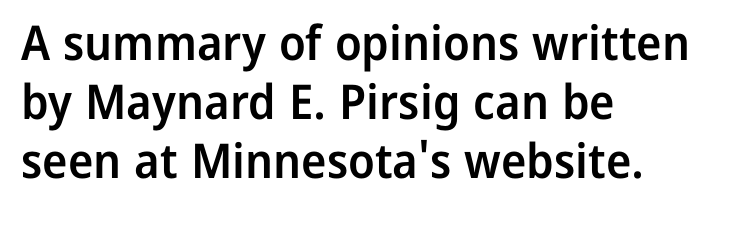
Unlike italic type, these characters show no tilt at all. The passage shown is semibold, sitting just below true bold. Compared with a centered layout, this one pins lines to the left instead. Beneath every word, the page is bare.
